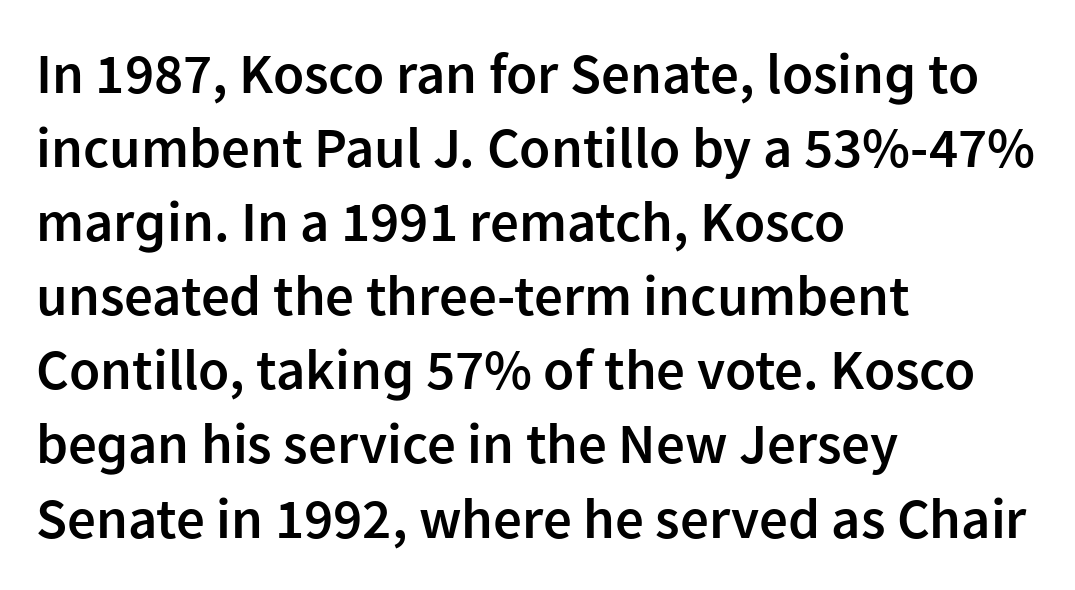
The letters are semibold — heavier than regular but short of a full bold. The space between consecutive lines is moderate. A typesetter would call this zero additional tracking. Note the varied advance widths — an 'i' is clearly narrower than an 'm'. The letters carry no serifs — their stems end cleanly without finishing strokes. Descenders are the only things crossing below the line.
